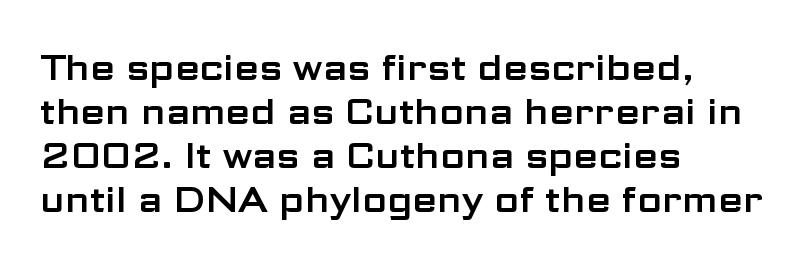
Q: Is the text italic (slanted)? A: No, it is upright.
Q: Is the typeface a serif or a sans-serif typeface? A: Sans-serif.
Q: Is the text underlined? A: No.
Q: How is the paragraph aligned? A: Left-aligned.
Q: Is the spacing between letters normal or unusually wide? A: Normal.
Q: Width (condensed, normal, or wide)? A: Wide.
Q: Stroke contrast? A: Low.
Q: x-height? A: Medium.
Q: Monospaced? A: No.
